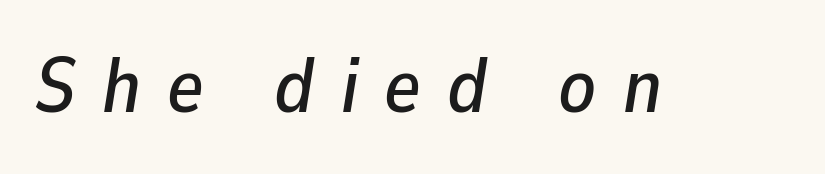
Q: Is the text italic (slanted)? A: Yes, it leans right by about 9 degrees.
Q: Is the text underlined? A: No.
Q: Is the spacing between letters normal or unusually wide? A: Unusually wide.
Q: Width (condensed, normal, or wide)? A: Normal.
Q: Stroke contrast? A: Low.
Q: x-height? A: Medium.
Q: Monospaced? A: No.
